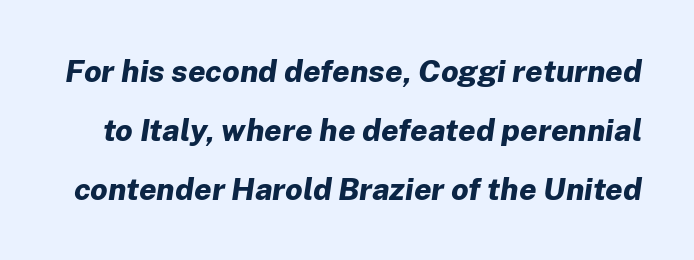
{"italic": "yes", "lean": "right", "slant_degrees": 8, "bold": "yes", "weight": "bold", "width": "normal", "stroke_contrast": "low", "x_height": "medium", "monospaced": "no", "underline": "no", "line_spacing": "loose", "line_spacing_ratio": 1.91, "letter_spacing": "normal", "letter_spacing_em": 0.0, "glyph_px": 31}
